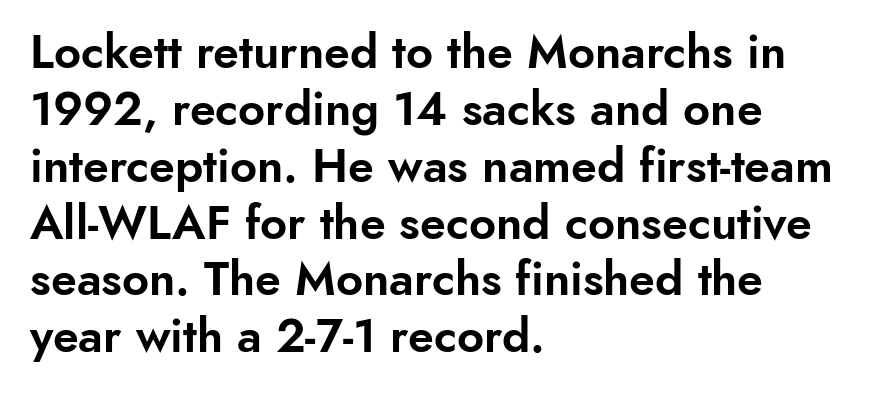
Here the designer chose a conventional face with non-uniform glyph widths. The paragraph has a hard left edge and a soft right edge. It's the straight-up-and-down kind of type. Students, note that the glyphs here touch the page at normal intervals. Typographically, this falls in the sans-serif category.
